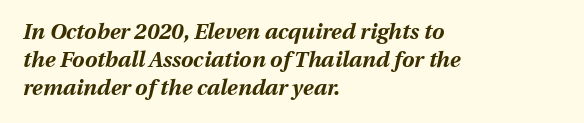
Nobody drew a line under any word here. Is there much room between lines? A standard amount, neither cramped nor airy. Every row of glyphs begins at an identical x-position on the left. Words appear dense and cohesive because spacing is normal. Is the type slanted? Yes — the strokes lean at a clear angle. Heavy, bold letterforms.
